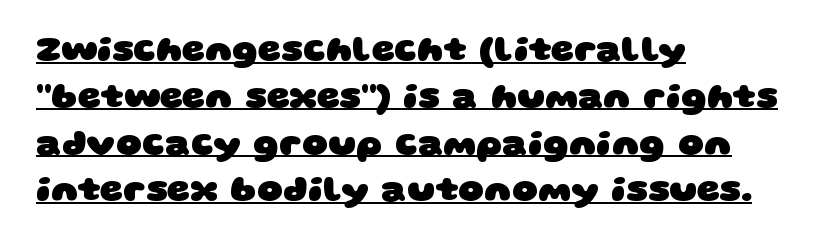
Every row of glyphs begins at an identical x-position on the left. Nothing sits at the stroke ends, so this counts as sans-serif. The letters sit at their default tracking, neither squeezed nor spread. Heavy, bold letterforms.
